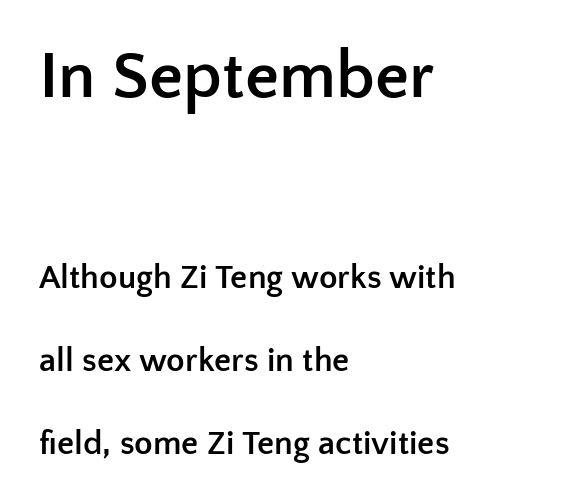
{"serif": "no", "italic": "no", "bold": "yes", "weight": "semibold", "width": "normal", "stroke_contrast": "low", "x_height": "medium", "monospaced": "no", "underline": "no", "align": "left", "line_spacing": "loose", "line_spacing_ratio": 2.44, "letter_spacing": "normal", "letter_spacing_em": 0.0, "larger_block": "first", "size_ratio": 2.0, "glyph_px": 68}
